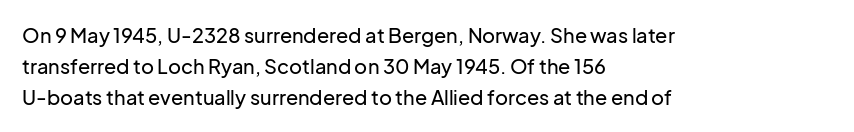
The image shows 20 px text type, upright; set left-aligned, normal line spacing (1.54x), normal letter spacing, not underlined.
